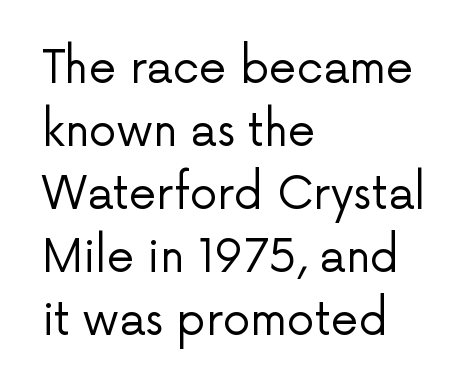
The image shows 44 px regular-weight sans-serif type, upright; set left-aligned, normal line spacing (1.43x), normal letter spacing, not underlined; low stroke contrast and a medium x-height.
